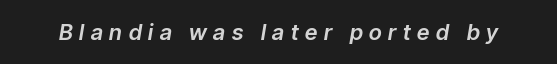
Q: Is the text italic (slanted)? A: Yes, it leans right by about 9 degrees.
Q: Is the text underlined? A: No.
Q: Is the spacing between letters normal or unusually wide? A: Unusually wide.
